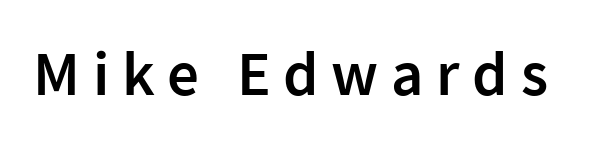
{"serif": "no", "italic": "no", "bold": "semi", "weight": "semibold", "width": "normal", "stroke_contrast": "low", "x_height": "medium", "monospaced": "no", "underline": "no", "letter_spacing": "wide", "letter_spacing_em": 0.2, "glyph_px": 63}
